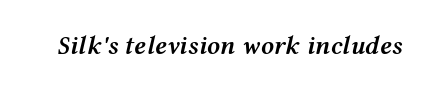
As a designer I'd log this as weight 600, semibold. The letters are slanted; this is an italic face. A clean baseline with only descenders dipping below it. A typesetter would call this zero additional tracking.
